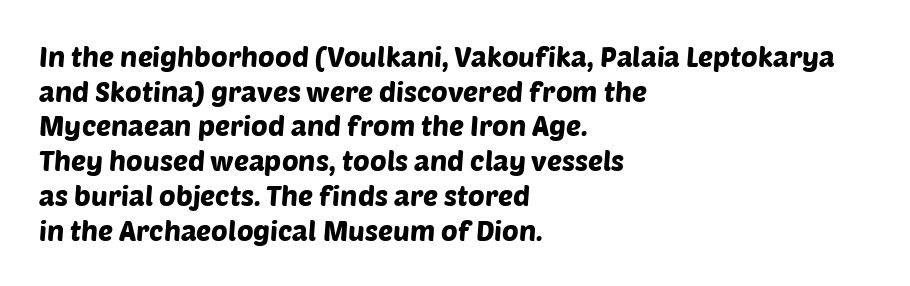
Spacing verdict: proportional, widths tailored to each character. Short note: letters normally spaced. The typeface chosen for these lines omits serifs. Leftover space on each line is placed entirely after the last word. Underlining? Definitely not there.
